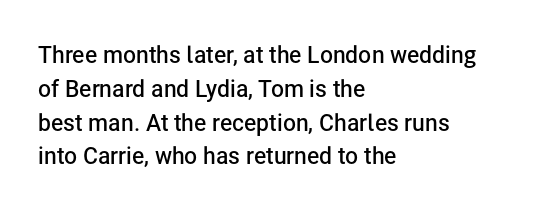
The image shows 23 px text type, upright; set left-aligned, normal line spacing (1.47x), normal letter spacing, not underlined.
